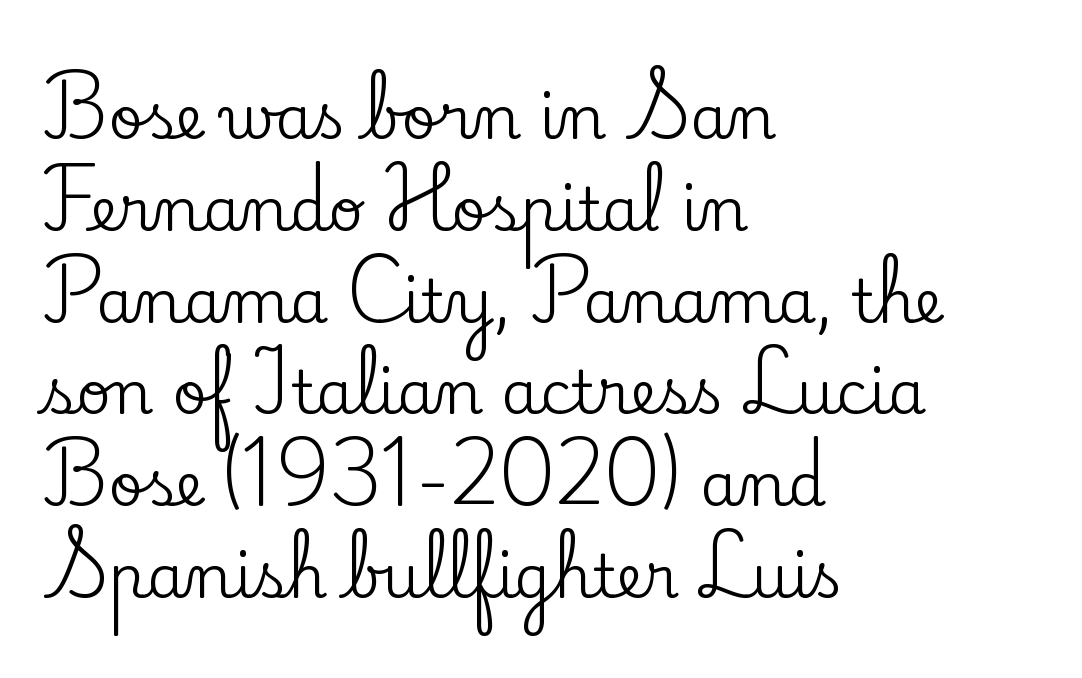
Q: Is the text italic (slanted)? A: No, it is upright.
Q: Is the typeface a serif or a sans-serif typeface? A: Serif.
Q: Is the text underlined? A: No.
Q: How is the paragraph aligned? A: Left-aligned.
Q: Is the spacing between letters normal or unusually wide? A: Normal.
Q: Is the spacing between lines tight, normal or loose? A: Normal.
Q: Width (condensed, normal, or wide)? A: Normal.
Q: Stroke contrast? A: Low.
Q: x-height? A: Small.
Q: Monospaced? A: No.
